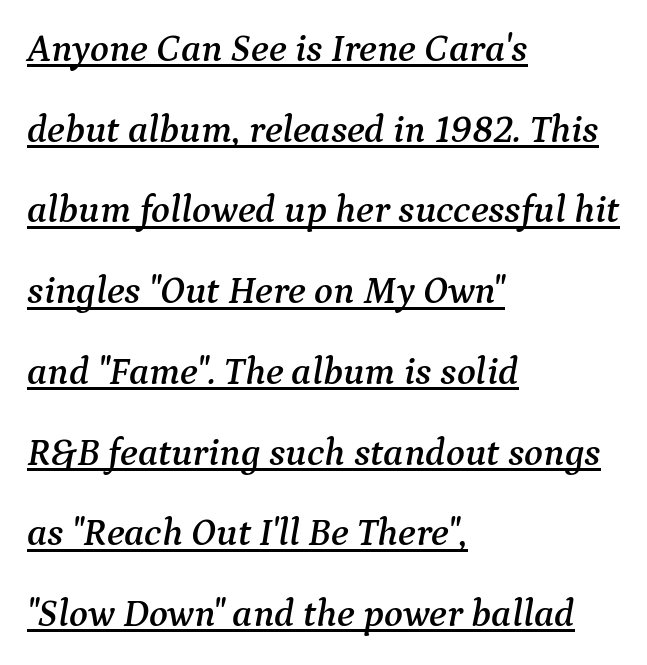
Q: Is the text italic (slanted)? A: Yes, it leans right by about 9 degrees.
Q: Is the typeface a serif or a sans-serif typeface? A: Serif.
Q: Is the text underlined? A: Yes.
Q: How is the paragraph aligned? A: Left-aligned.
Q: Is the spacing between letters normal or unusually wide? A: Normal.
Q: Is the spacing between lines tight, normal or loose? A: Loose.
Q: Width (condensed, normal, or wide)? A: Normal.
Q: Stroke contrast? A: Medium.
Q: x-height? A: Medium.
Q: Monospaced? A: No.
